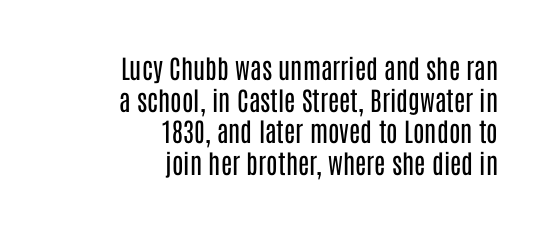
{"italic": "no", "bold": "no", "underline": "no", "align": "right", "line_spacing_ratio": 1.22, "letter_spacing": "normal", "letter_spacing_em": 0.0, "glyph_px": 26}
